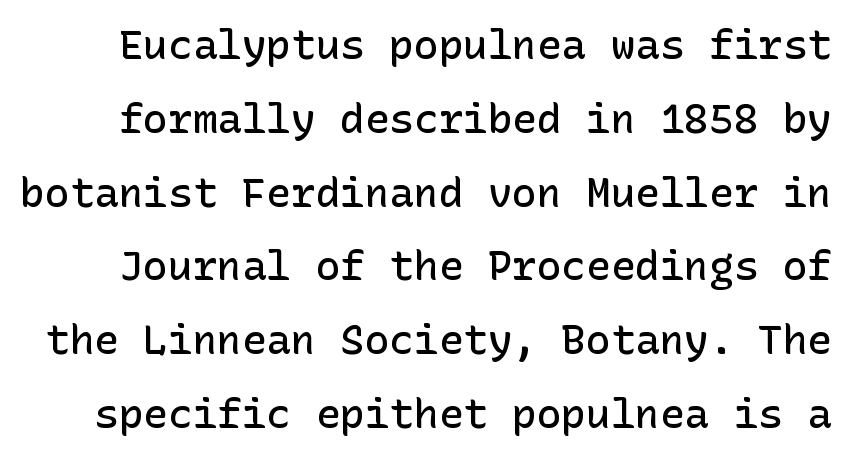
The font family rendered here belongs to the sans-serif group. The rendering uses a semibold face; strokes are thickened but not to full bold. Posture: vertical. The glyphs are unaccompanied by any horizontal stroke below them. Honestly, the letter spacing is just normal — you wouldn't notice it.
